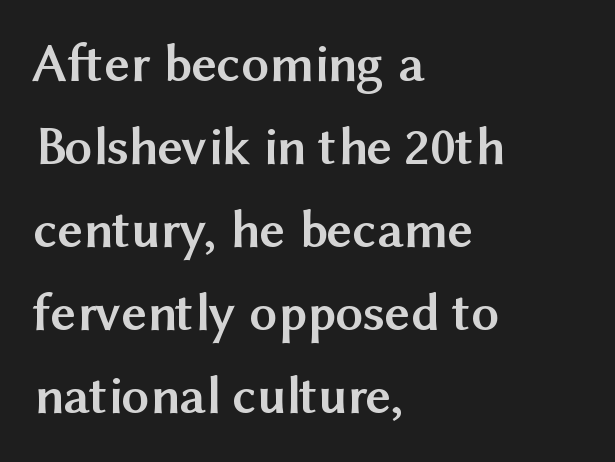
The image shows 55 px semibold sans-serif type, upright; set left-aligned, normal line spacing (1.51x), normal letter spacing, not underlined; medium stroke contrast and a medium x-height.
